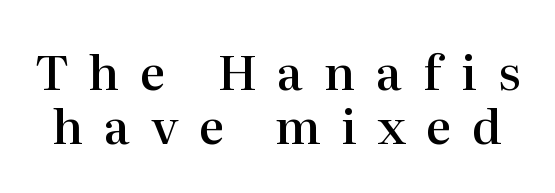
Q: Is the text bold? A: Semi-bold.
Q: Is the text italic (slanted)? A: No, it is upright.
Q: Is the typeface a serif or a sans-serif typeface? A: Serif.
Q: Is the text underlined? A: No.
Q: Is the spacing between letters normal or unusually wide? A: Unusually wide.
Q: Is the spacing between lines tight, normal or loose? A: Tight.
Q: Width (condensed, normal, or wide)? A: Normal.
Q: Stroke contrast? A: High.
Q: x-height? A: Medium.
Q: Monospaced? A: No.
